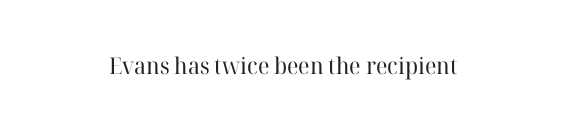
The image shows 23 px text type, upright; set centered, normal letter spacing, not underlined.
